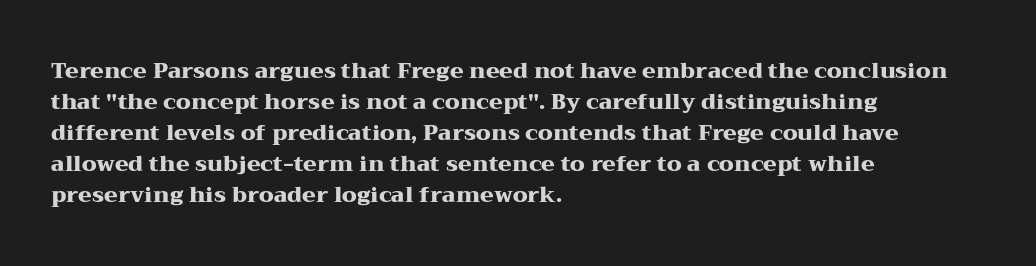
The image shows 22 px bold type, upright; set left-aligned, normal line spacing (1.41x), normal letter spacing, not underlined.
